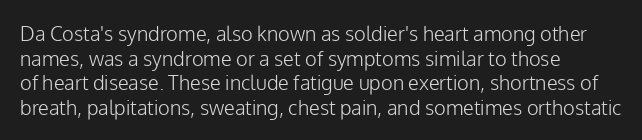
{"italic": "no", "bold": "no", "underline": "no", "align": "left", "line_spacing_ratio": 1.23, "letter_spacing": "normal", "letter_spacing_em": 0.0, "glyph_px": 20}
